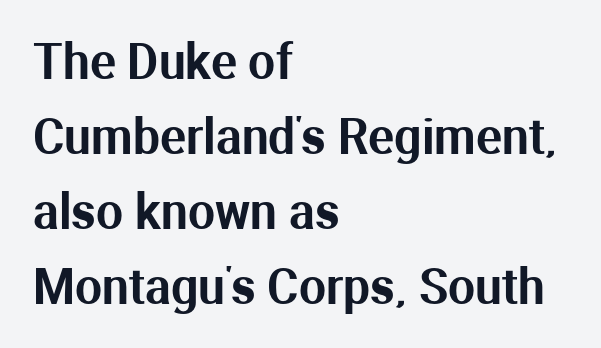
Tracking here is standard; glyphs follow each other at the usual distance. The typeface chosen for these lines omits serifs. The designer left line spacing at the default. These lines are rendered in a variable-pitch font. Typeset ragged right — the left edge is the straight one. It's the straight-up-and-down kind of type.
